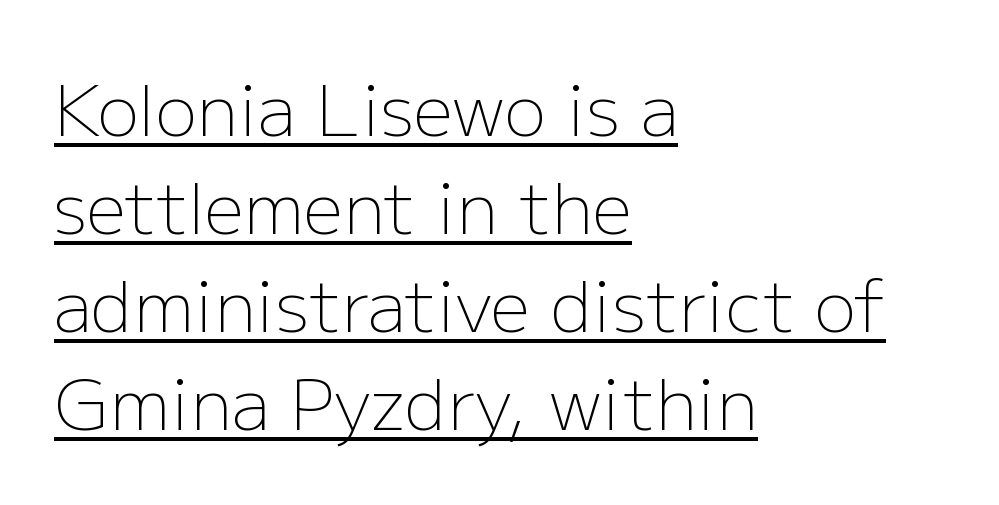
{"serif": "no", "italic": "no", "bold": "no", "weight": "light", "width": "normal", "stroke_contrast": "low", "x_height": "medium", "monospaced": "no", "underline": "yes", "align": "left", "line_spacing": "normal", "line_spacing_ratio": 1.4, "letter_spacing": "normal", "letter_spacing_em": 0.0, "glyph_px": 70}
